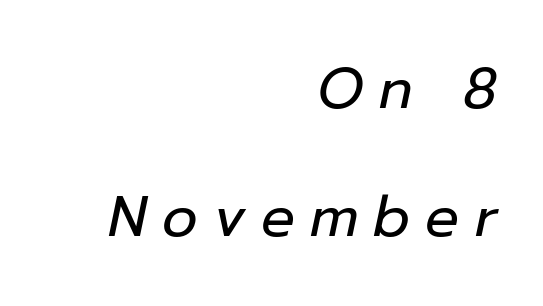
Q: Is the text bold? A: No.
Q: Is the text italic (slanted)? A: Yes, it leans right by about 12 degrees.
Q: Is the text underlined? A: No.
Q: How is the paragraph aligned? A: Right-aligned.
Q: Is the spacing between letters normal or unusually wide? A: Unusually wide.
Q: Is the spacing between lines tight, normal or loose? A: Loose.
Q: Width (condensed, normal, or wide)? A: Normal.
Q: Stroke contrast? A: Low.
Q: x-height? A: Medium.
Q: Monospaced? A: No.
